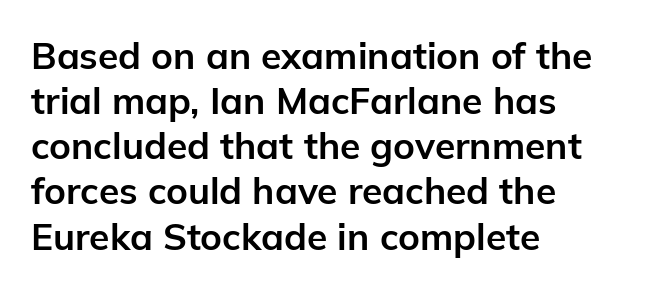
This rendering uses left alignment, leaving the right contour irregular. A typesetter would call this zero additional tracking. The letters stand upright; this is a roman face. Proportional: the letters do not fall into vertical columns.
